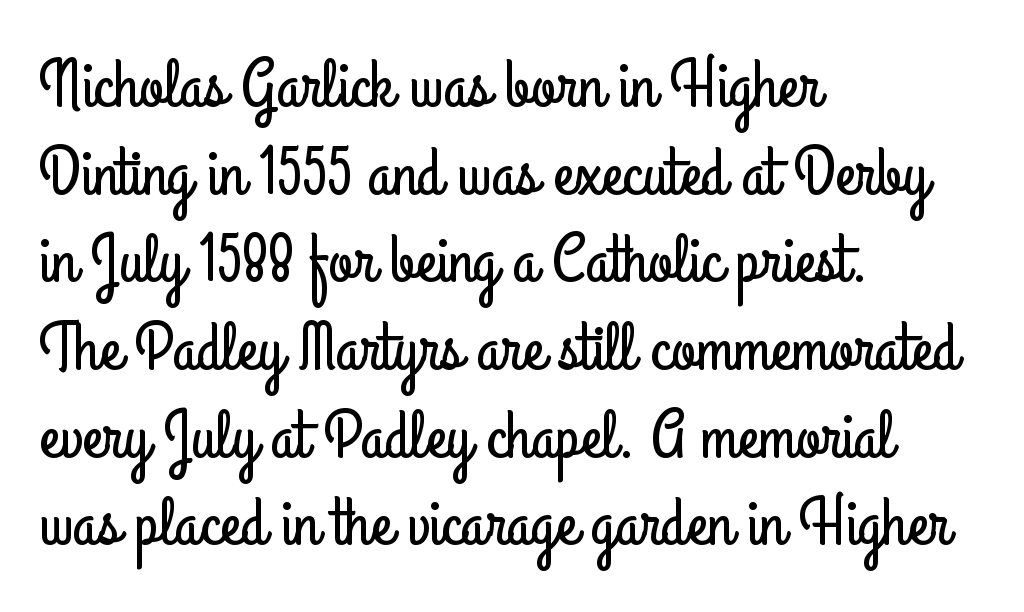
A typesetter would label this face a sans. The letters advance in unequal steps, a hallmark of proportional type. Does the copy run flush right? No — it runs flush left. Quick note: underline off.
